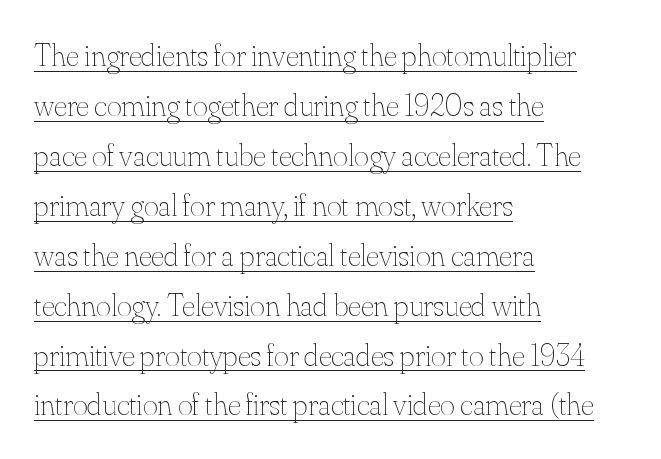
Nobody touched the tracking dial on this one. These characters rest on top of a visible drawn line. This is the regular roman posture of the typeface. You could not count columns in this text — the font is proportionally spaced. The font sits on the lighter half of the weight spectrum, regular included. Horizontal bands of white between lines are of average thickness.
